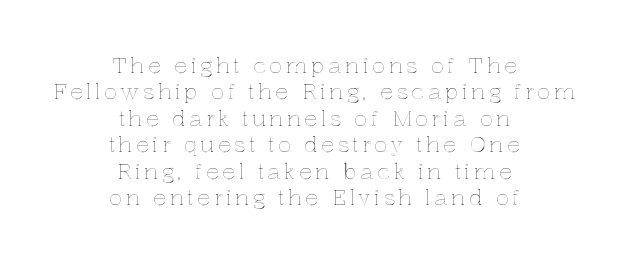
{"italic": "no", "underline": "no", "align": "center", "line_spacing_ratio": 1.2, "glyph_px": 22}
